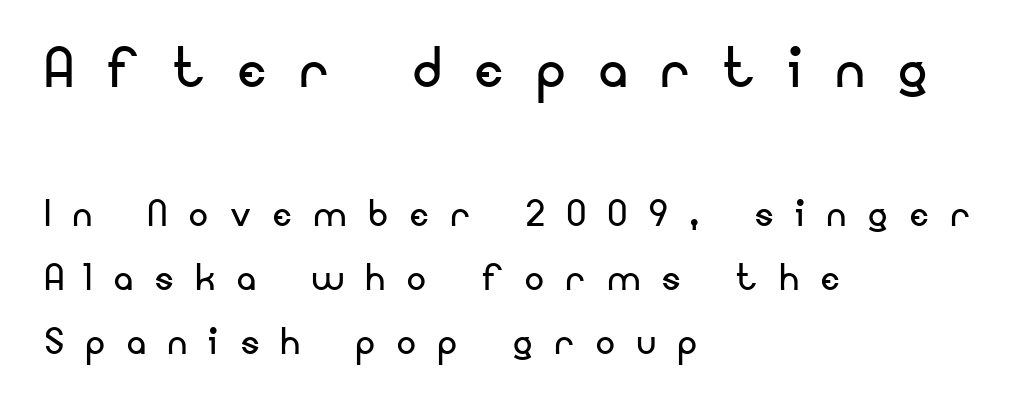
The image shows 71 px regular-weight sans-serif type, upright; set left-aligned, normal line spacing (1.36x), unusually wide letter spacing (+0.48 em), not underlined; the first (top) block is 1.51x larger; low stroke contrast and a small x-height.
